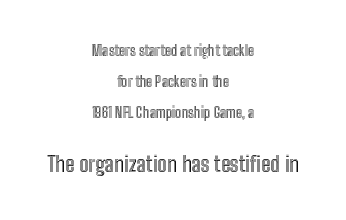
Q: Is the text italic (slanted)? A: No, it is upright.
Q: Is the text underlined? A: No.
Q: How is the paragraph aligned? A: Centered.
Q: Is the spacing between letters normal or unusually wide? A: Normal.
Q: Is the spacing between lines tight, normal or loose? A: Loose.
Q: Which block of text is set in a larger size, the first (top) or the second (bottom)? A: The second (bottom) one.
